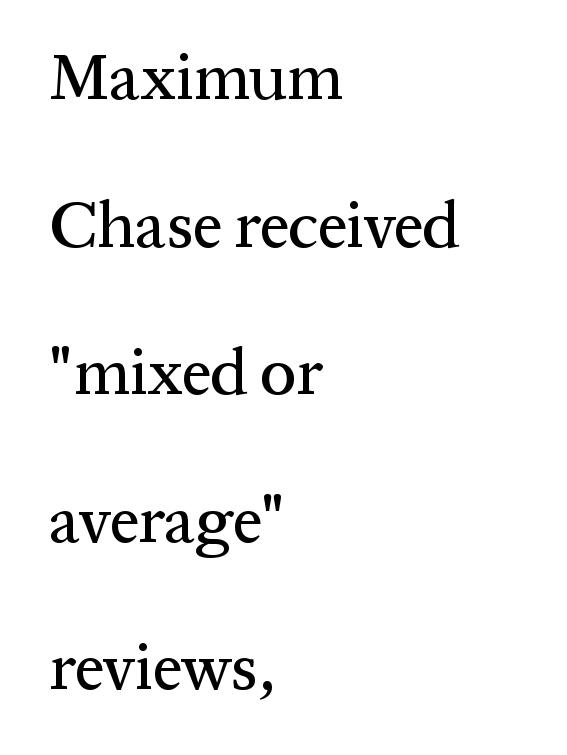
The image shows 65 px serif type, upright; set left-aligned, loose line spacing (2.27x), normal letter spacing, not underlined; medium stroke contrast and a medium x-height.
